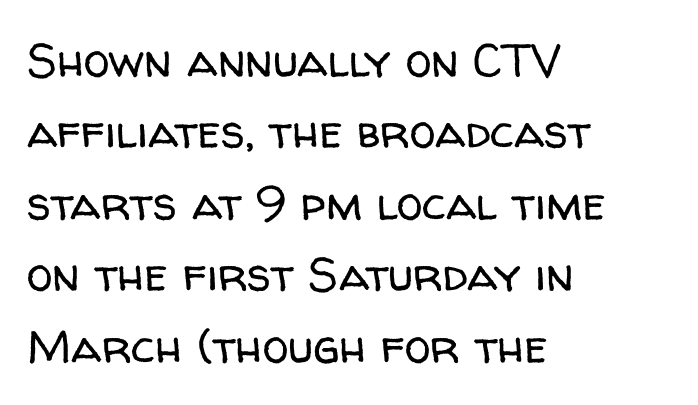
{"serif": "no", "italic": "no", "bold": "no", "weight": "regular", "width": "normal", "stroke_contrast": "low", "x_height": "medium", "monospaced": "no", "underline": "no", "align": "left", "line_spacing": "normal", "line_spacing_ratio": 1.52, "letter_spacing": "normal", "letter_spacing_em": 0.0, "glyph_px": 47}
